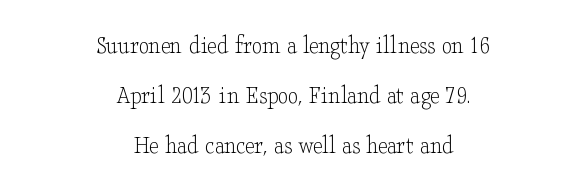
Words float on clear page, feet unadorned. Honestly, the letter spacing is just normal — you wouldn't notice it. Casual observation: everything's sitting right in the middle. You could fit nearly another row in the gap between these rows.
